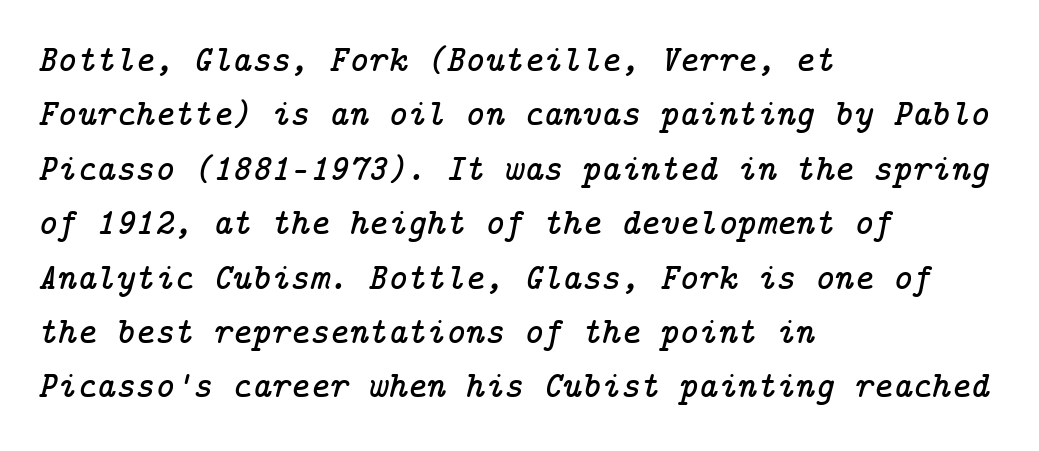
The image shows 37 px serif type, italic (leaning right); set left-aligned, normal line spacing (1.47x), normal letter spacing, not underlined; low stroke contrast and a medium x-height.
